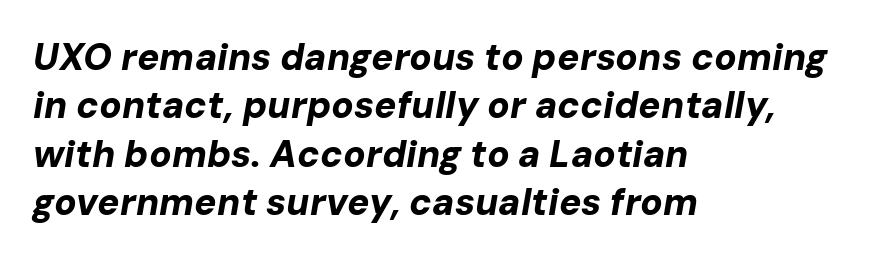
The image shows 37 px bold type, italic (leaning right); set left-aligned, normal line spacing (1.31x), normal letter spacing, not underlined; low stroke contrast and a medium x-height.
